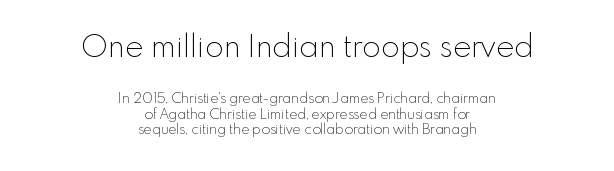
The image shows 31 px thin sans-serif type, upright; set centered, tight line spacing (1.13x), normal letter spacing, not underlined; the first (top) block is 2.21x larger; a small x-height.
